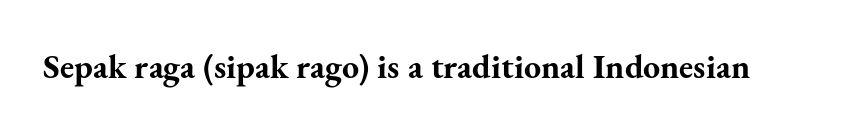
You'd pick this weight for a headline — it's a proper bold. Vertical strokes here are truly vertical. The rendering shows small feet on the letterforms — a serif design. Each row of text sits above clean, open space. Compared with typical body copy, the letter spacing here is the same.
